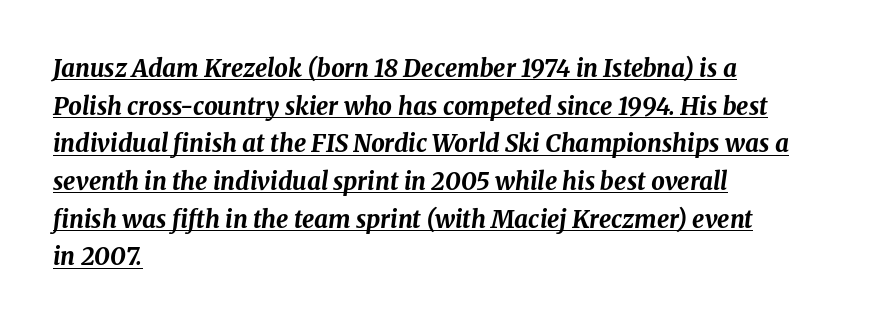
The image shows 24 px bold type, italic (leaning right); set left-aligned, normal line spacing (1.57x), normal letter spacing, underlined.
